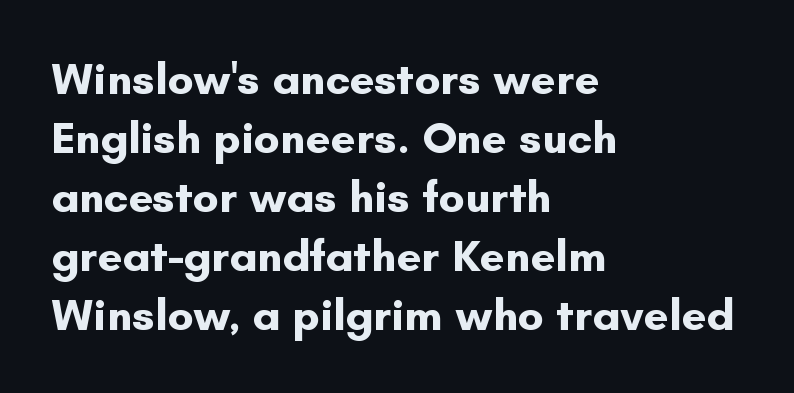
{"serif": "no", "italic": "no", "bold": "yes", "weight": "bold", "width": "normal", "stroke_contrast": "low", "x_height": "small", "monospaced": "no", "underline": "no", "align": "left", "line_spacing": "normal", "line_spacing_ratio": 1.31, "letter_spacing": "normal", "letter_spacing_em": 0.0, "glyph_px": 45}
